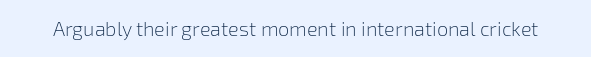
Posture: upright roman. Short note: letters normally spaced. The weight would be labelled regular, book, light, or lighter still. Lines of text with bare space underneath.
